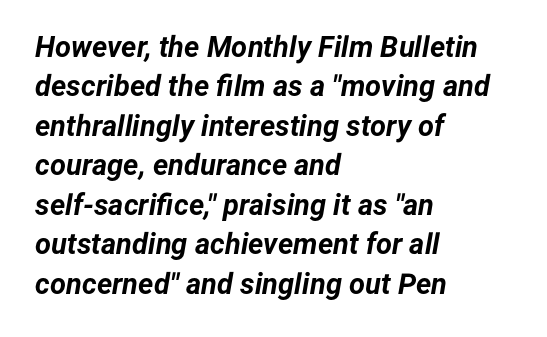
Q: Is the text bold? A: Yes.
Q: Is the text italic (slanted)? A: Yes, it leans right by about 12 degrees.
Q: Is the text underlined? A: No.
Q: How is the paragraph aligned? A: Left-aligned.
Q: Is the spacing between letters normal or unusually wide? A: Normal.
Q: Is the spacing between lines tight, normal or loose? A: Normal.
Q: Width (condensed, normal, or wide)? A: Normal.
Q: Stroke contrast? A: Low.
Q: x-height? A: Medium.
Q: Monospaced? A: No.
